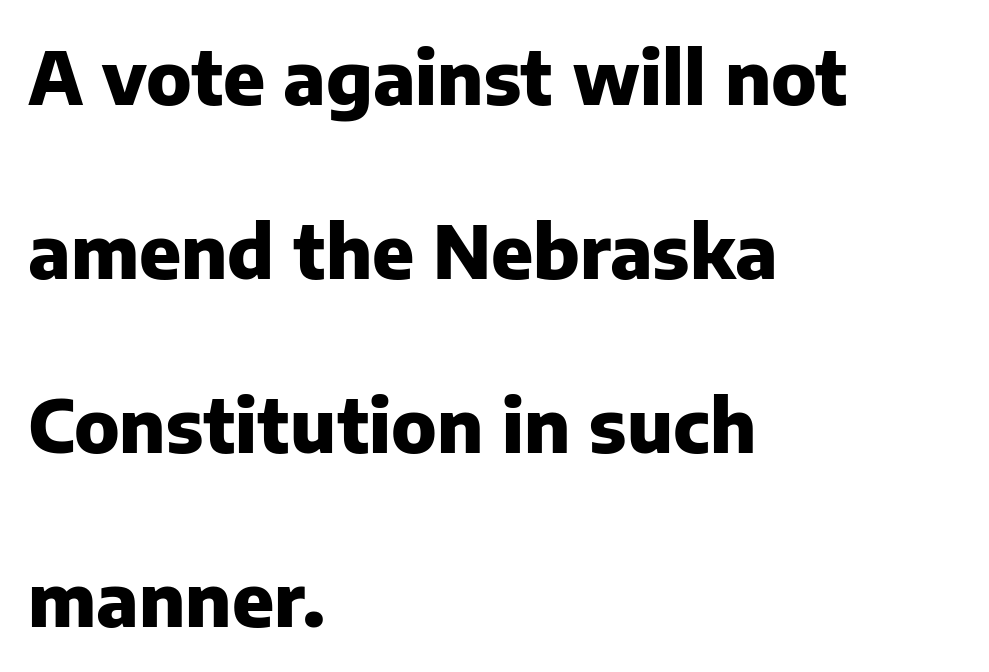
The image shows 74 px heavy sans-serif type, upright; set left-aligned, loose line spacing (2.35x), normal letter spacing, not underlined; low stroke contrast and a medium x-height.
